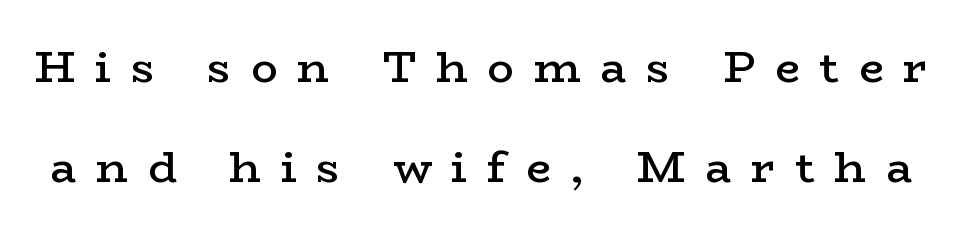
The image shows 44 px semibold, wide serif type, upright; set loose line spacing (2.28x), unusually wide letter spacing (+0.45 em), not underlined; low stroke contrast and a medium x-height.
